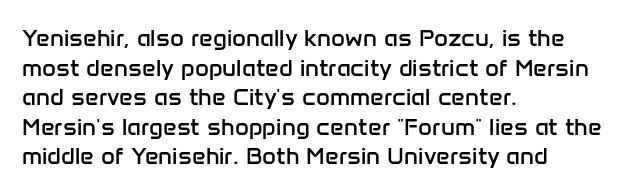
Words appear dense and cohesive because spacing is normal. Stem width sits at or under what a default text font uses. Honestly, there is no underline to notice here at all. The lettering stays uniformly vertical, giving the passage a roman look.
